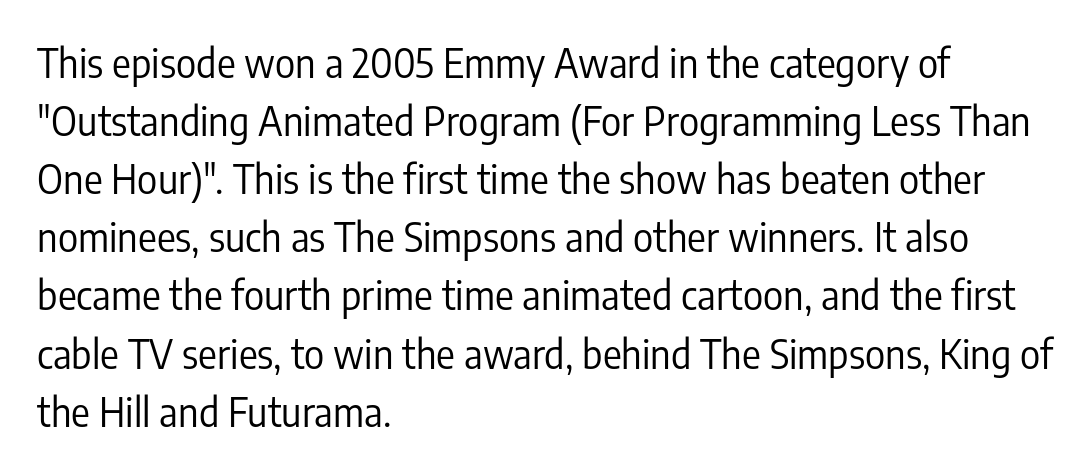
Q: Is the text bold? A: No.
Q: Is the text italic (slanted)? A: No, it is upright.
Q: Is the typeface a serif or a sans-serif typeface? A: Sans-serif.
Q: Is the text underlined? A: No.
Q: How is the paragraph aligned? A: Left-aligned.
Q: Is the spacing between letters normal or unusually wide? A: Normal.
Q: Is the spacing between lines tight, normal or loose? A: Normal.
Q: Width (condensed, normal, or wide)? A: Condensed.
Q: Stroke contrast? A: Low.
Q: x-height? A: Medium.
Q: Monospaced? A: No.
